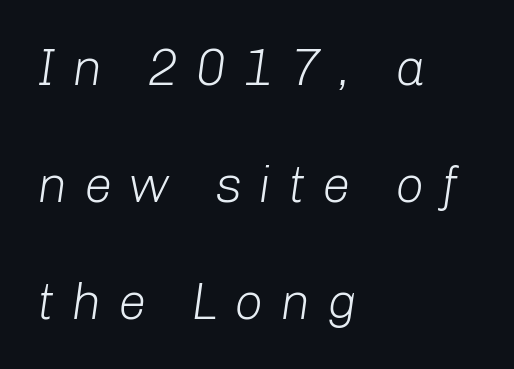
Look at the tracking — it's clearly loosened, letters drifting apart. This sample has the flowing, uneven cadence of proportional lettering. The axis of the letterforms is tilted away from vertical. Horizontal bands of white between lines are thick stripes. Honestly, there is no underline to notice here at all. Casual observation: everything's shoved over to the left.
